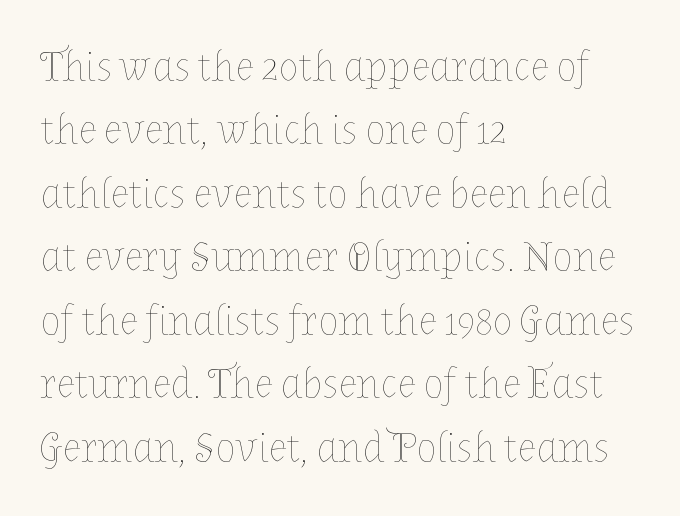
Q: Is the text bold? A: No.
Q: Is the text italic (slanted)? A: No, it is upright.
Q: Is the text underlined? A: No.
Q: How is the paragraph aligned? A: Left-aligned.
Q: Is the spacing between letters normal or unusually wide? A: Normal.
Q: Is the spacing between lines tight, normal or loose? A: Normal.
Q: Width (condensed, normal, or wide)? A: Normal.
Q: Stroke contrast? A: Low.
Q: x-height? A: Medium.
Q: Monospaced? A: No.
